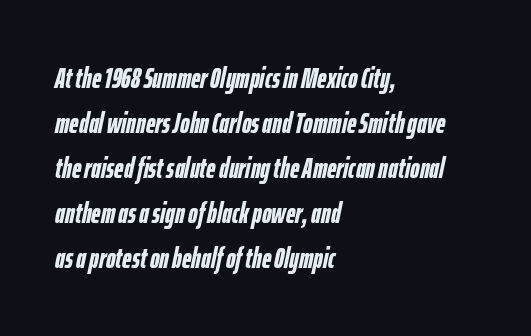
The image shows 29 px semibold, condensed type, italic (leaning right); set left-aligned, normal line spacing (1.55x), normal letter spacing, not underlined; low stroke contrast and a medium x-height.
